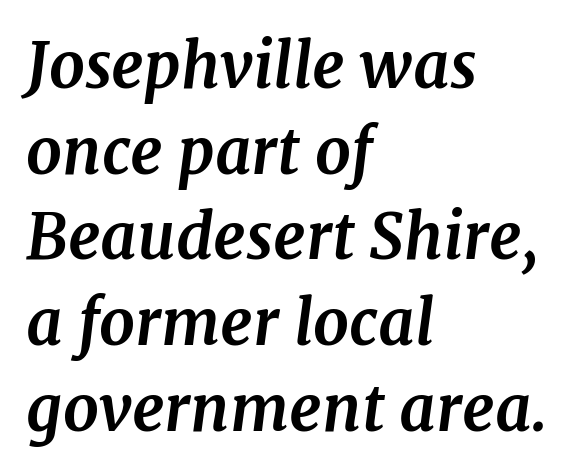
The image shows 63 px bold serif type, italic (leaning right); set left-aligned, normal line spacing (1.36x), normal letter spacing, not underlined; medium stroke contrast and a medium x-height.
